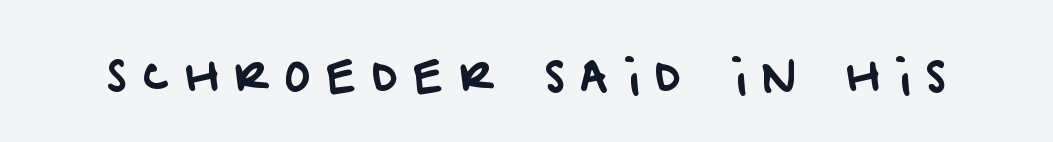
These lines are composed in type without serifs. A typesetter would call this heavily tracked-out type. The face used here is proportionally spaced, like ordinary book or web type. Underlining? Definitely not there.
